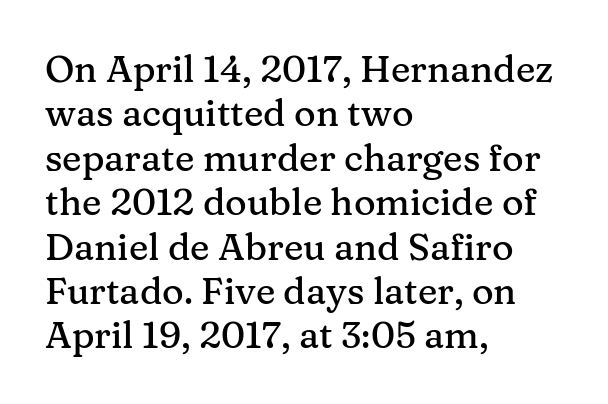
{"serif": "yes", "italic": "no", "width": "normal", "stroke_contrast": "medium", "x_height": "medium", "monospaced": "no", "underline": "no", "align": "left", "line_spacing_ratio": 1.2, "letter_spacing": "normal", "letter_spacing_em": 0.0, "glyph_px": 37}
